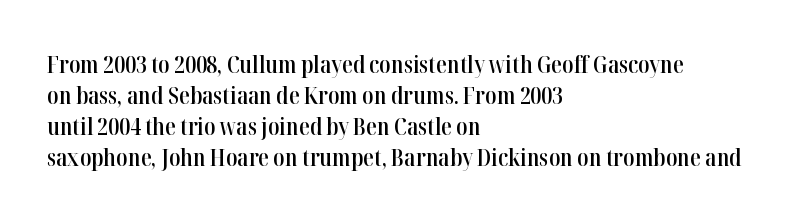
Q: Is the text bold? A: Semi-bold.
Q: Is the text italic (slanted)? A: No, it is upright.
Q: Is the text underlined? A: No.
Q: How is the paragraph aligned? A: Left-aligned.
Q: Is the spacing between letters normal or unusually wide? A: Normal.
Q: Is the spacing between lines tight, normal or loose? A: Normal.
